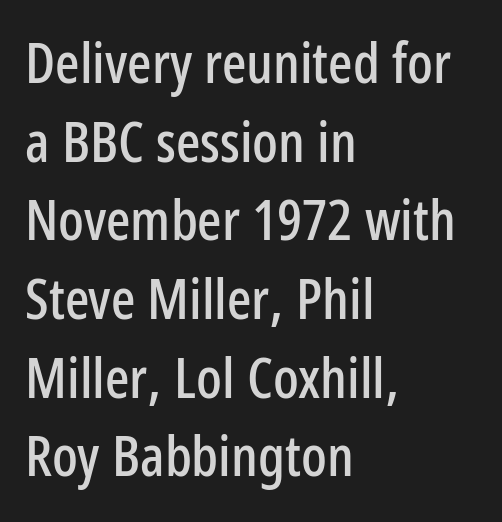
Leading: standard. This sample uses plain, unmodified letter spacing. The letters advance in unequal steps, a hallmark of proportional type. Posture: straight, roman, zero tilt. Typographically, this falls in the sans-serif category.
